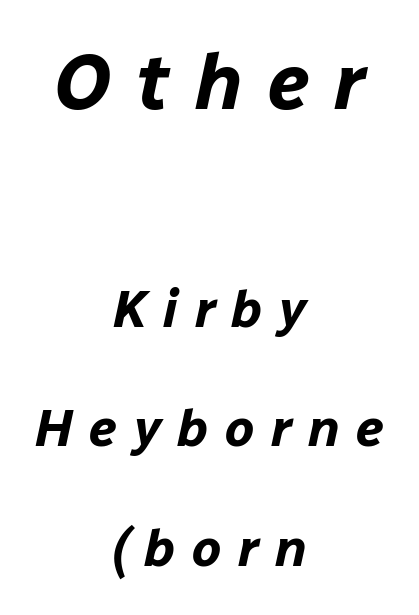
The image shows 78 px bold type, italic (leaning right); set centered, loose line spacing (2.3x), unusually wide letter spacing (+0.32 em), not underlined; the first (top) block is 1.5x larger; low stroke contrast and a medium x-height.
